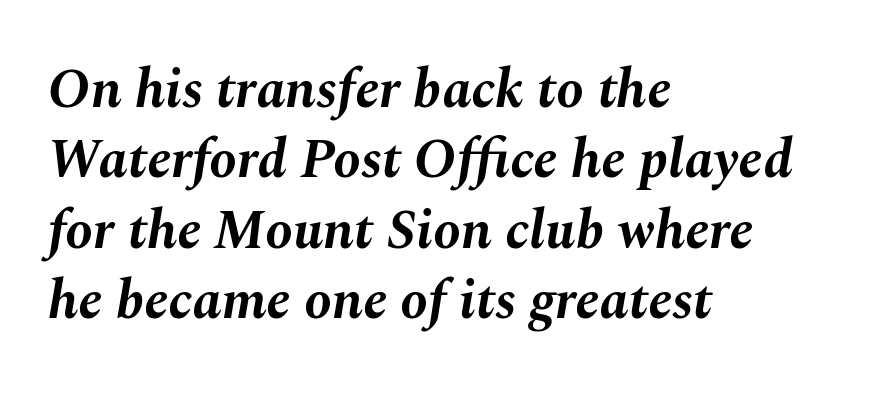
Q: Is the text bold? A: Yes.
Q: Is the text italic (slanted)? A: Yes, it leans right by about 10 degrees.
Q: Is the text underlined? A: No.
Q: How is the paragraph aligned? A: Left-aligned.
Q: Is the spacing between letters normal or unusually wide? A: Normal.
Q: Is the spacing between lines tight, normal or loose? A: Normal.
Q: Width (condensed, normal, or wide)? A: Normal.
Q: Stroke contrast? A: Medium.
Q: x-height? A: Medium.
Q: Monospaced? A: No.
